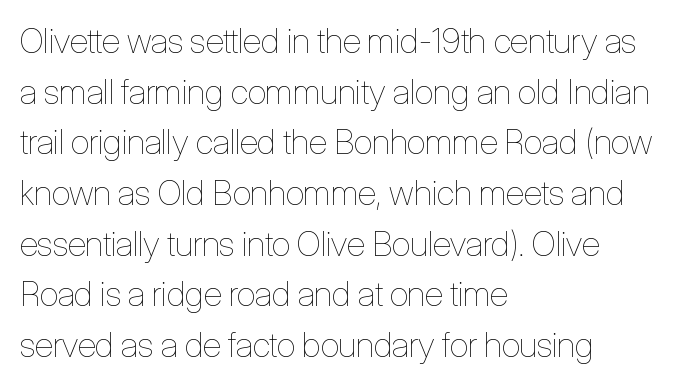
Q: Is the text bold? A: No.
Q: Is the text italic (slanted)? A: No, it is upright.
Q: Is the text underlined? A: No.
Q: How is the paragraph aligned? A: Left-aligned.
Q: Is the spacing between letters normal or unusually wide? A: Normal.
Q: Is the spacing between lines tight, normal or loose? A: Normal.
Q: Width (condensed, normal, or wide)? A: Condensed.
Q: Stroke contrast? A: Low.
Q: x-height? A: Medium.
Q: Monospaced? A: No.
